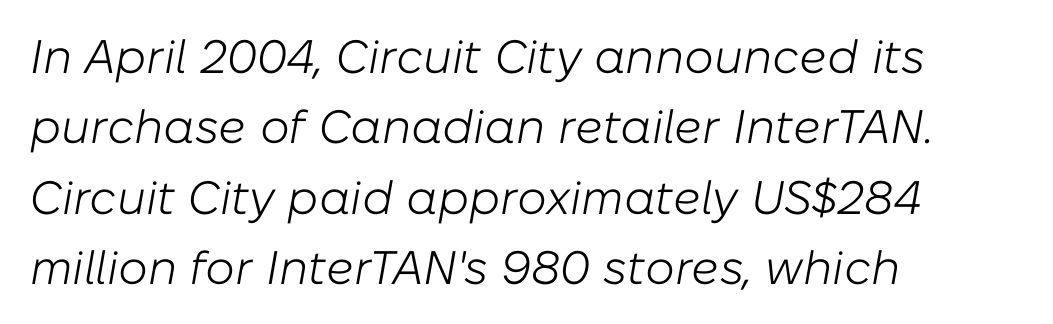
{"italic": "yes", "lean": "right", "slant_degrees": 10, "bold": "no", "weight": "light", "width": "normal", "stroke_contrast": "low", "x_height": "medium", "monospaced": "no", "underline": "no", "align": "left", "line_spacing": "normal", "line_spacing_ratio": 1.5, "letter_spacing": "normal", "letter_spacing_em": 0.0, "glyph_px": 47}
